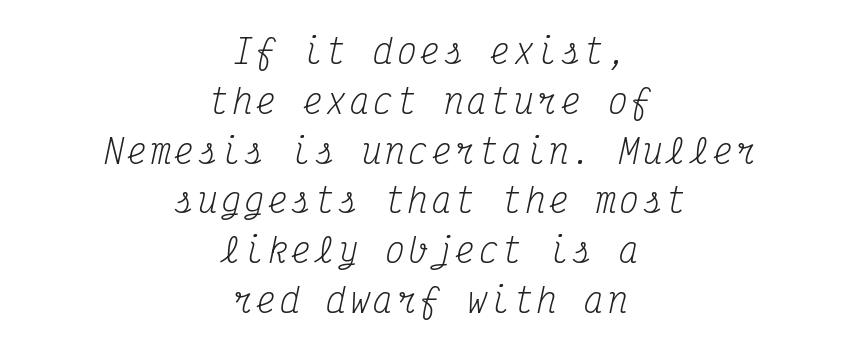
The space directly below the letters is spotless. Observe the serifs anchoring each vertical stroke in this sample. This reads as an unemphasized weight, regular at the heaviest. Looks like terminal output: every glyph gets an equal slot.
